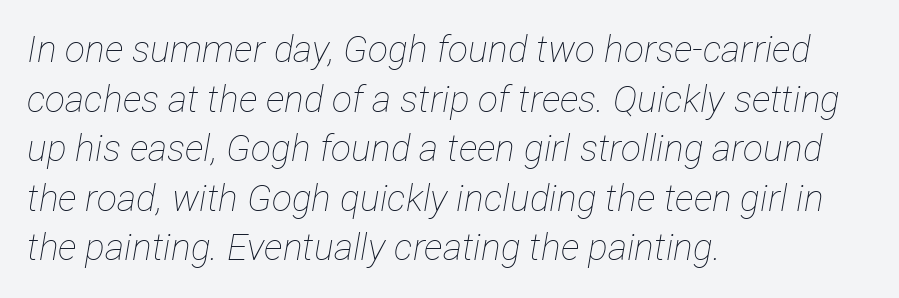
The image shows 37 px thin, condensed type, italic (leaning right); set left-aligned, normal line spacing (1.34x), normal letter spacing, not underlined; low stroke contrast and a medium x-height.
